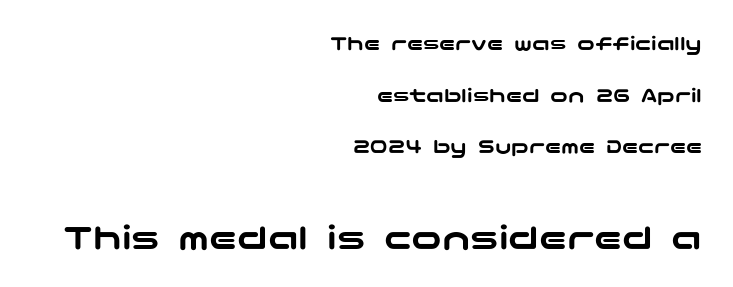
{"serif": "no", "italic": "no", "width": "wide", "stroke_contrast": "low", "x_height": "medium", "underline": "no", "align": "right", "line_spacing": "loose", "line_spacing_ratio": 2.35, "letter_spacing": "normal", "letter_spacing_em": 0.0, "larger_block": "second", "size_ratio": 1.73, "glyph_px": 38}
